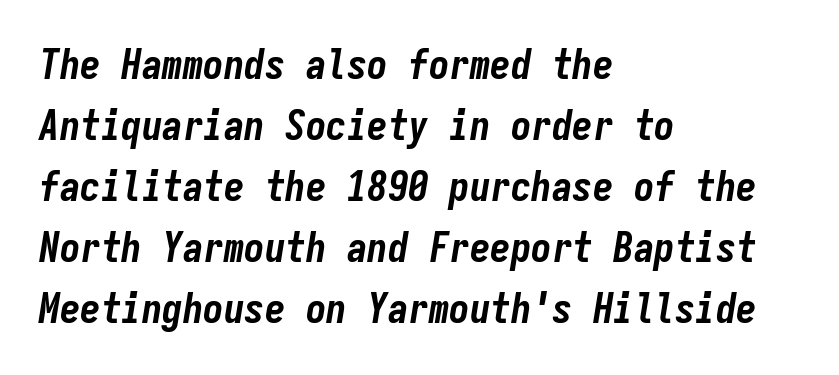
Q: Is the text bold? A: Yes.
Q: Is the text italic (slanted)? A: Yes, it leans right by about 9 degrees.
Q: Is the text underlined? A: No.
Q: How is the paragraph aligned? A: Left-aligned.
Q: Is the spacing between letters normal or unusually wide? A: Normal.
Q: Is the spacing between lines tight, normal or loose? A: Normal.
Q: Width (condensed, normal, or wide)? A: Condensed.
Q: Stroke contrast? A: Low.
Q: x-height? A: Medium.
Q: Monospaced? A: Yes.
